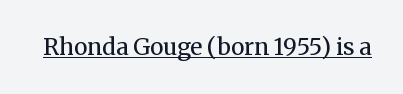
{"italic": "no", "bold": "no", "underline": "yes", "letter_spacing": "normal", "letter_spacing_em": 0.0, "glyph_px": 23}
